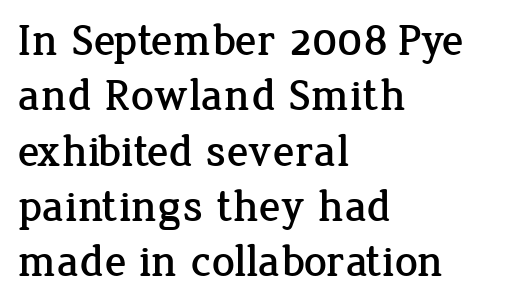
Q: Is the text italic (slanted)? A: No, it is upright.
Q: Is the typeface a serif or a sans-serif typeface? A: Serif.
Q: Is the text underlined? A: No.
Q: How is the paragraph aligned? A: Left-aligned.
Q: Is the spacing between letters normal or unusually wide? A: Normal.
Q: Width (condensed, normal, or wide)? A: Normal.
Q: Stroke contrast? A: Low.
Q: x-height? A: Medium.
Q: Monospaced? A: No.
